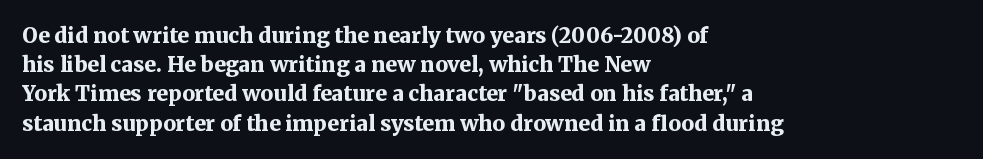
When letters stand straight like this, we call the style roman or upright. Line starts are locked; line ends wander. Quick note: underline off. Words appear dense and cohesive because spacing is normal. A normal amount of white space separates one row of letters from the next.
